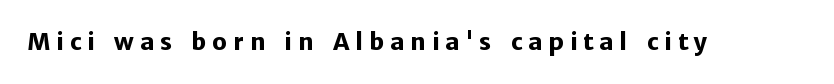
Q: Is the text bold? A: Yes.
Q: Is the text italic (slanted)? A: No, it is upright.
Q: Is the text underlined? A: No.
Q: Is the spacing between letters normal or unusually wide? A: Unusually wide.
